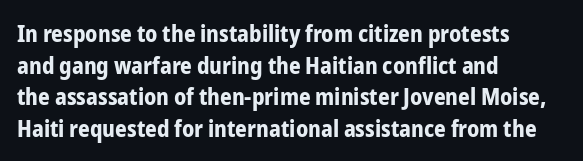
One glance says typical: line gaps are just what's usual. The letters stand upright; this is a roman face. These lines stack with their left ends in a neat column. Bold? Absolutely — the strokes are thick and heavy.
